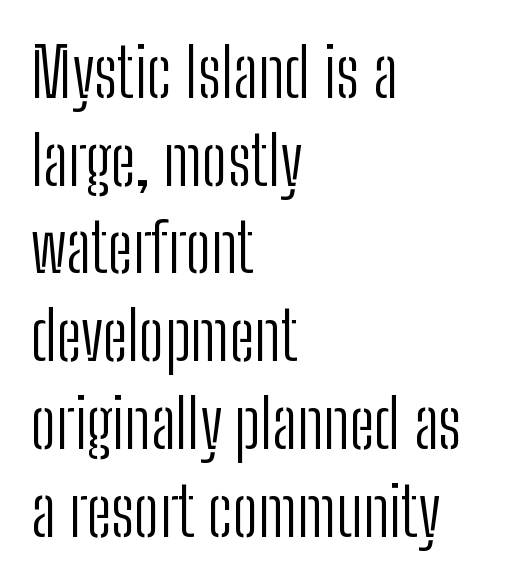
{"serif": "no", "italic": "no", "bold": "no", "weight": "light", "width": "condensed", "stroke_contrast": "low", "x_height": "medium", "monospaced": "no", "underline": "no", "align": "left", "line_spacing": "normal", "line_spacing_ratio": 1.29, "letter_spacing": "normal", "letter_spacing_em": 0.0, "glyph_px": 68}
